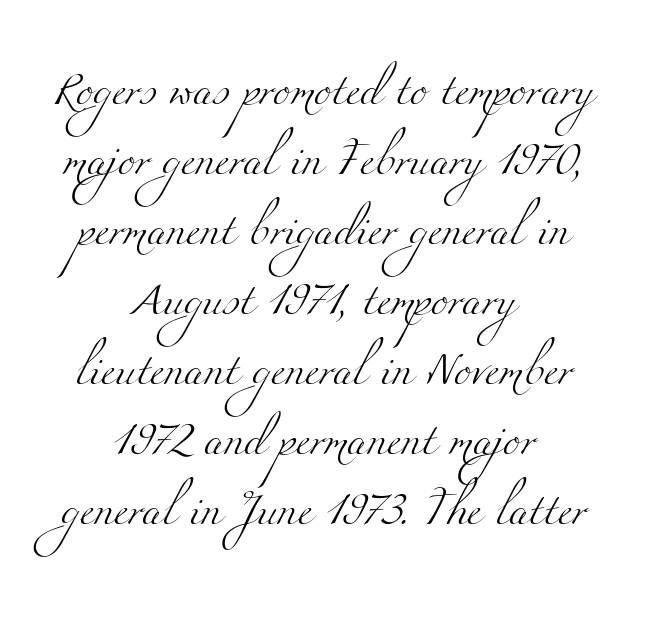
Think standard paragraph weight, or any step lighter than that. Varying glyph widths throughout — classic text-font behaviour. Each line is balanced around a shared central axis. One glance says open: line gaps are wider than usual. Observe the ordinary spacing: letters are neighbours, not strangers.
